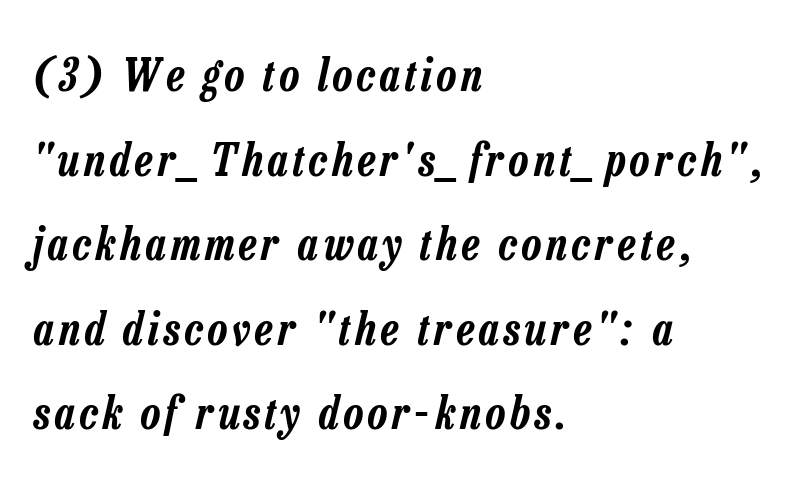
Q: Is the text italic (slanted)? A: Yes, it leans right by about 13 degrees.
Q: Is the text underlined? A: No.
Q: How is the paragraph aligned? A: Left-aligned.
Q: Width (condensed, normal, or wide)? A: Condensed.
Q: Stroke contrast? A: Low.
Q: x-height? A: Medium.
Q: Monospaced? A: No.
